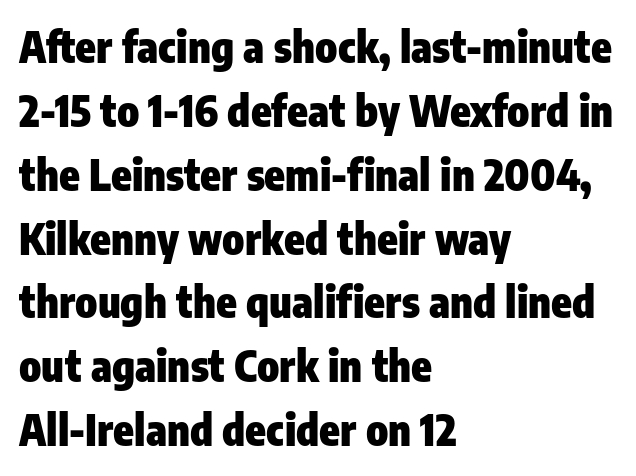
Q: Is the text bold? A: Yes.
Q: Is the text italic (slanted)? A: No, it is upright.
Q: Is the typeface a serif or a sans-serif typeface? A: Sans-serif.
Q: Is the text underlined? A: No.
Q: How is the paragraph aligned? A: Left-aligned.
Q: Is the spacing between letters normal or unusually wide? A: Normal.
Q: Is the spacing between lines tight, normal or loose? A: Normal.
Q: Width (condensed, normal, or wide)? A: Condensed.
Q: Stroke contrast? A: Low.
Q: x-height? A: Medium.
Q: Monospaced? A: No.
